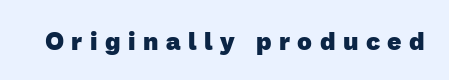
The letterforms stand isolated, each surrounded by extra space. Heft: maximum for text — a bold. Quick note: underline off.
